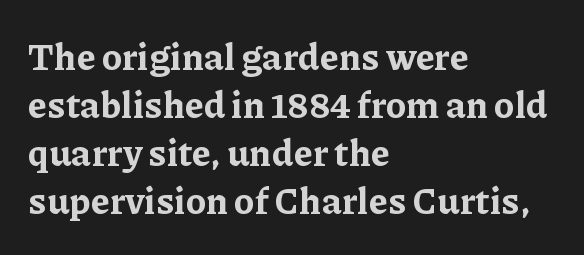
{"serif": "yes", "italic": "no", "bold": "yes", "weight": "bold", "width": "normal", "stroke_contrast": "low", "x_height": "medium", "monospaced": "no", "underline": "no", "align": "left", "line_spacing": "normal", "line_spacing_ratio": 1.3, "letter_spacing": "normal", "letter_spacing_em": 0.0, "glyph_px": 37}
